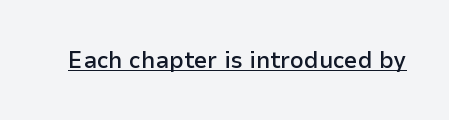
{"italic": "no", "bold": "semi", "underline": "yes", "letter_spacing": "normal", "letter_spacing_em": 0.0, "glyph_px": 24}
